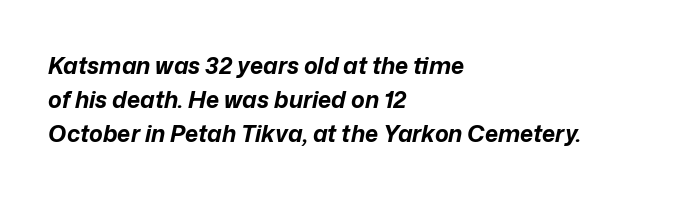
Q: Is the text bold? A: Yes.
Q: Is the text italic (slanted)? A: Yes, it leans right by about 12 degrees.
Q: Is the text underlined? A: No.
Q: How is the paragraph aligned? A: Left-aligned.
Q: Is the spacing between letters normal or unusually wide? A: Normal.
Q: Is the spacing between lines tight, normal or loose? A: Normal.
